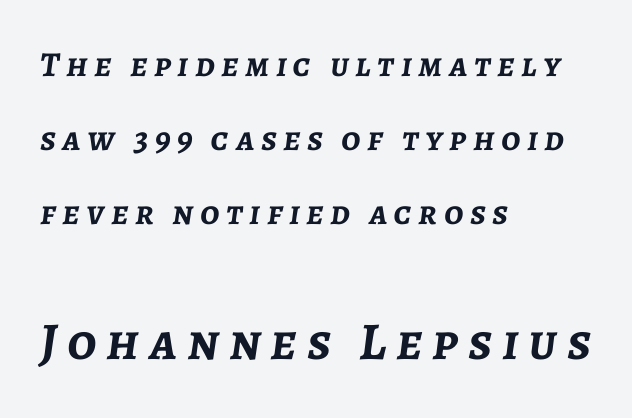
Designer's note — italics engaged. A clean baseline with only descenders dipping below it. The line-height multiplier appears high, well above default. Its strokes are broad and dark, the hallmark of bold type.
